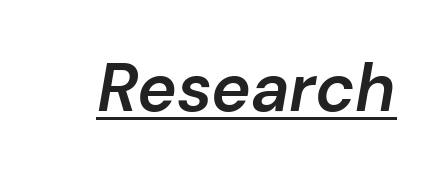
Q: Is the text bold? A: Semi-bold.
Q: Is the text italic (slanted)? A: Yes, it leans right by about 10 degrees.
Q: Is the text underlined? A: Yes.
Q: Is the spacing between letters normal or unusually wide? A: Normal.
Q: Width (condensed, normal, or wide)? A: Normal.
Q: Stroke contrast? A: Low.
Q: x-height? A: Medium.
Q: Monospaced? A: No.
